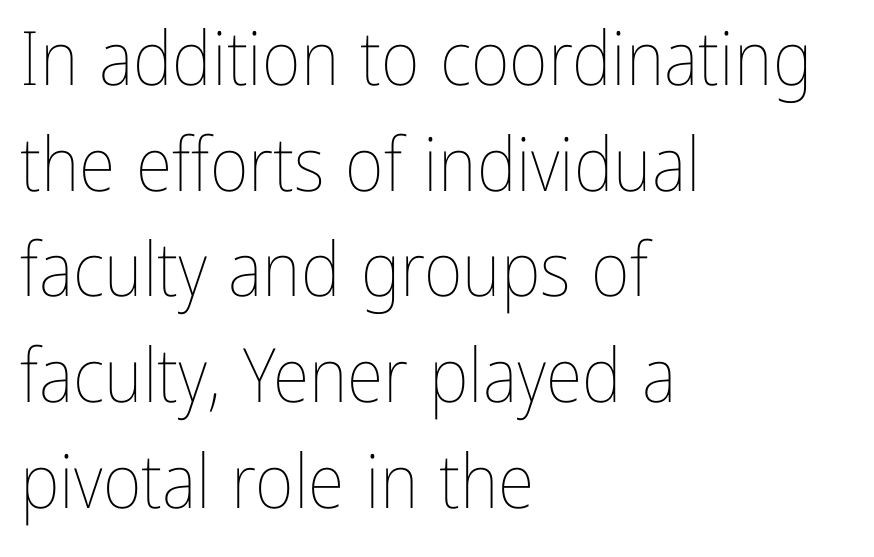
{"italic": "no", "bold": "no", "weight": "thin", "width": "condensed", "stroke_contrast": "low", "x_height": "medium", "monospaced": "no", "underline": "no", "align": "left", "line_spacing": "normal", "line_spacing_ratio": 1.41, "letter_spacing": "normal", "letter_spacing_em": 0.0, "glyph_px": 75}
